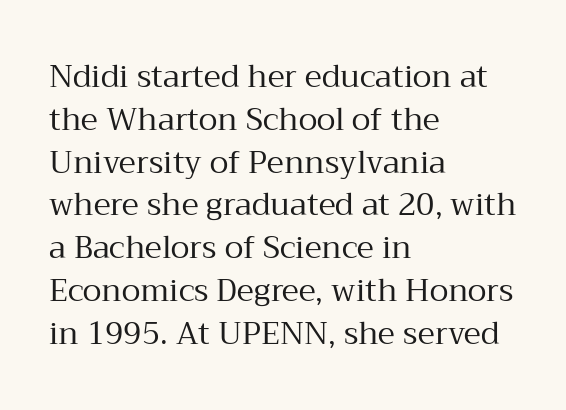
{"serif": "yes", "italic": "no", "bold": "no", "weight": "regular", "width": "normal", "stroke_contrast": "medium", "x_height": "medium", "monospaced": "no", "underline": "no", "align": "left", "line_spacing": "normal", "line_spacing_ratio": 1.38, "letter_spacing": "normal", "letter_spacing_em": 0.0, "glyph_px": 31}
